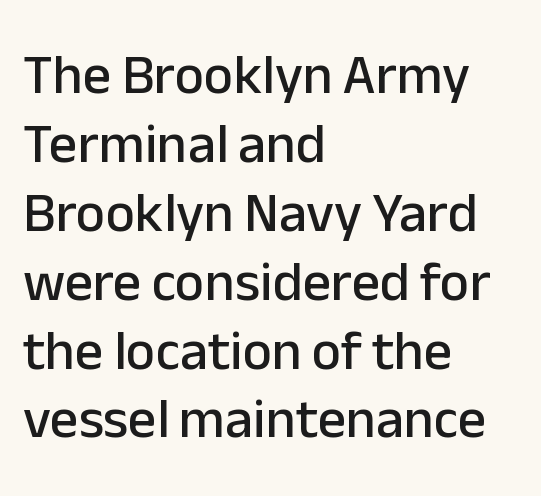
Posture: upright roman. The paragraph has a hard left edge and a soft right edge. Is this a sans? Yes — the strokes have no serifs. Note the varied advance widths — an 'i' is clearly narrower than an 'm'. Check the space under the baseline: it is left empty.
